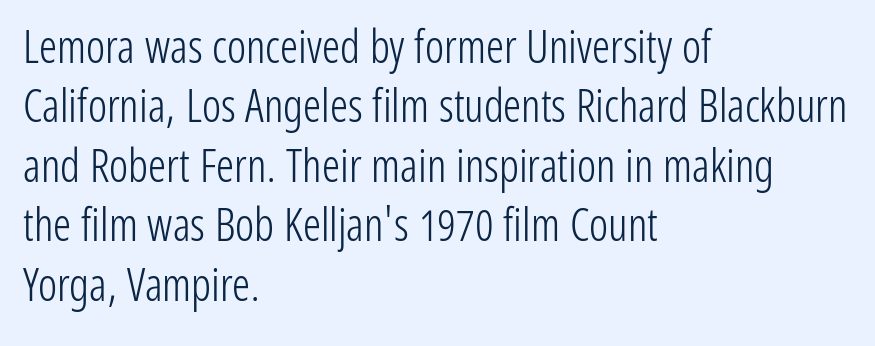
{"serif": "no", "italic": "no", "bold": "no", "weight": "light", "width": "condensed", "stroke_contrast": "low", "x_height": "medium", "monospaced": "no", "underline": "no", "align": "left", "line_spacing": "normal", "line_spacing_ratio": 1.32, "letter_spacing": "normal", "letter_spacing_em": 0.0, "glyph_px": 45}
